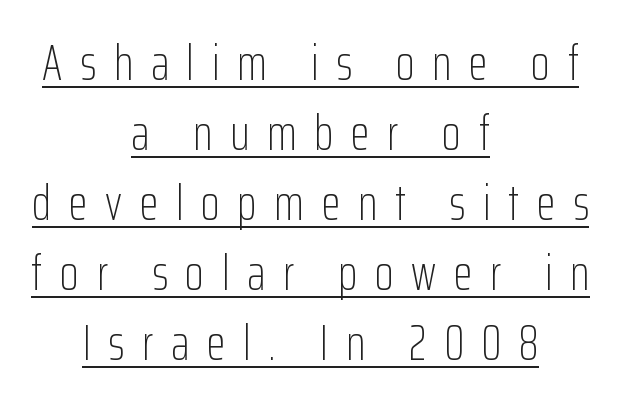
The image shows 49 px light, condensed sans-serif type, upright; set centered, normal line spacing (1.43x), unusually wide letter spacing (+0.36 em), underlined; low stroke contrast and a medium x-height.
